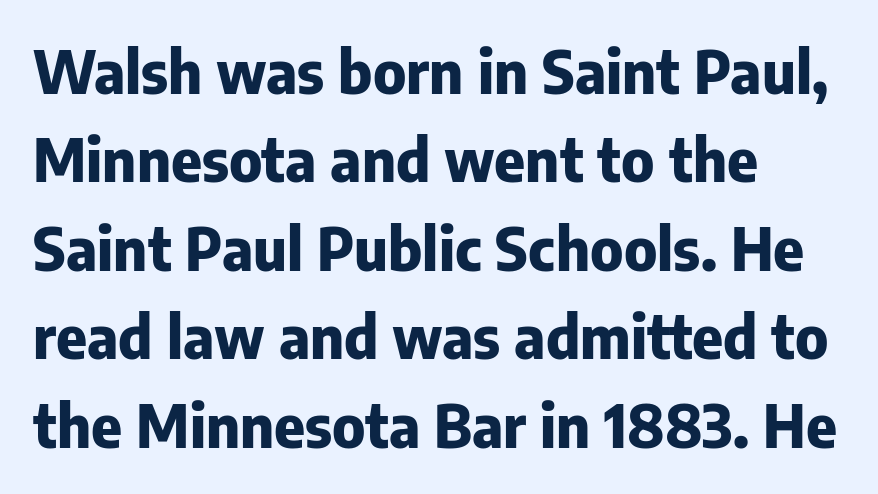
Think of a printed novel: that variable character pitch is what you see here. Notice how descenders clear the ascenders below comfortably — that's standard leading. Honestly, there is no underline to notice here at all. Every stem runs plumb, perpendicular to the baseline.
